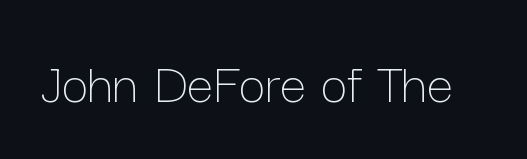
The image shows 59 px thin type, upright; set normal letter spacing, not underlined; low stroke contrast and a medium x-height.
